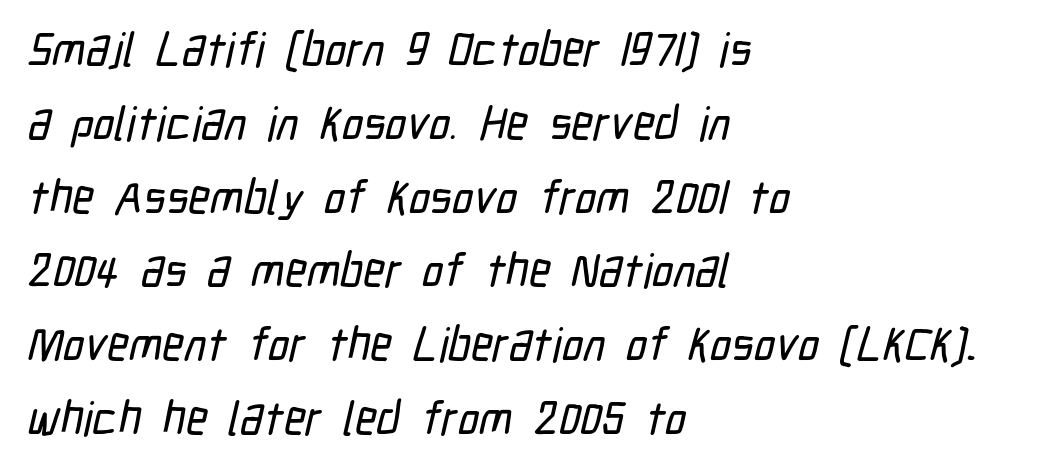
The rendering anchors every line to the left-hand side. The space directly below the letters is spotless. Tracking here is standard; glyphs follow each other at the usual distance. In terms of leading, this rendering sits right in the middle.
